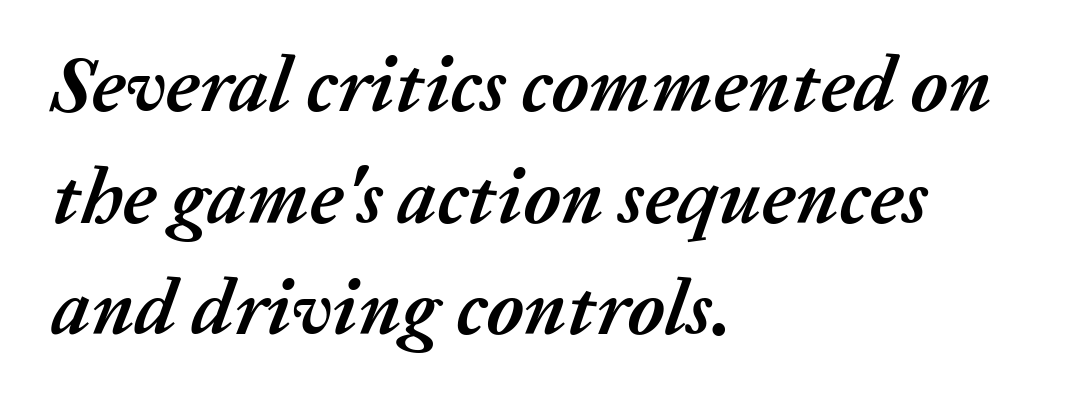
Q: Is the text bold? A: Yes.
Q: Is the text italic (slanted)? A: Yes, it leans right by about 20 degrees.
Q: Is the text underlined? A: No.
Q: How is the paragraph aligned? A: Left-aligned.
Q: Is the spacing between letters normal or unusually wide? A: Normal.
Q: Is the spacing between lines tight, normal or loose? A: Normal.
Q: Width (condensed, normal, or wide)? A: Normal.
Q: Stroke contrast? A: Medium.
Q: x-height? A: Medium.
Q: Monospaced? A: No.
